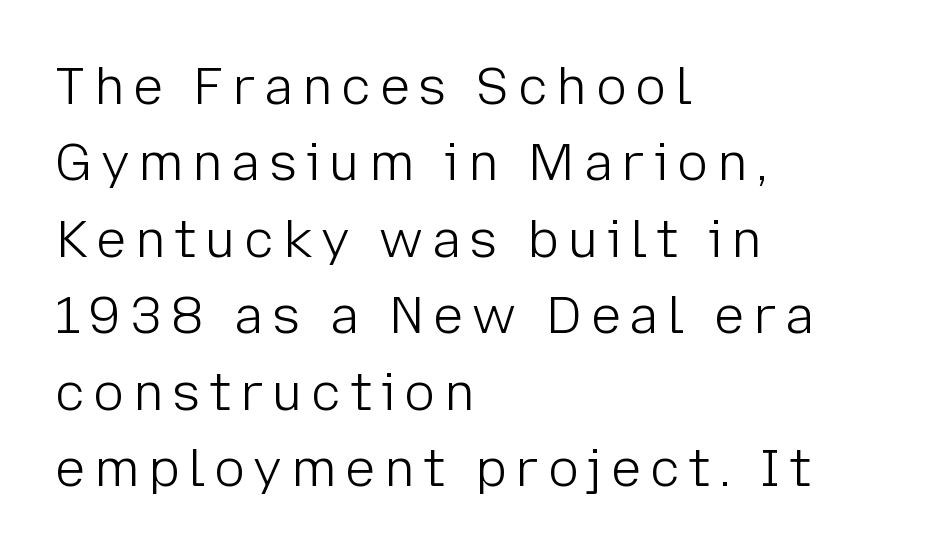
{"serif": "no", "italic": "no", "bold": "no", "weight": "light", "width": "normal", "stroke_contrast": "low", "x_height": "medium", "monospaced": "no", "underline": "no", "align": "left", "line_spacing": "normal", "line_spacing_ratio": 1.5, "glyph_px": 51}
